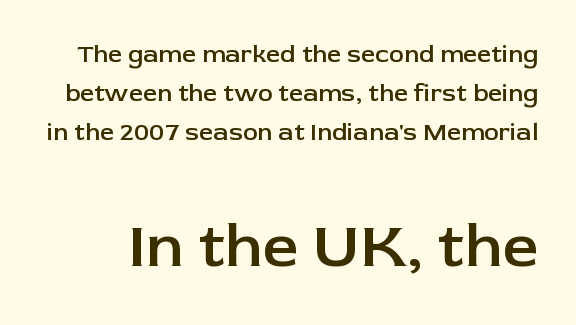
Q: Is the text bold? A: Semi-bold.
Q: Is the text italic (slanted)? A: No, it is upright.
Q: Is the typeface a serif or a sans-serif typeface? A: Sans-serif.
Q: Is the text underlined? A: No.
Q: Is the spacing between letters normal or unusually wide? A: Normal.
Q: Is the spacing between lines tight, normal or loose? A: Normal.
Q: Which block of text is set in a larger size, the first (top) or the second (bottom)? A: The second (bottom) one.
Q: Width (condensed, normal, or wide)? A: Normal.
Q: Stroke contrast? A: Low.
Q: x-height? A: Medium.
Q: Monospaced? A: No.
